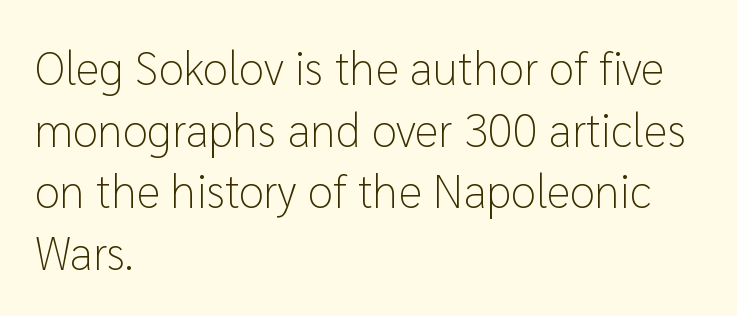
The image shows 46 px light sans-serif type, upright; set left-aligned, normal line spacing (1.34x), normal letter spacing, not underlined; low stroke contrast and a medium x-height.
